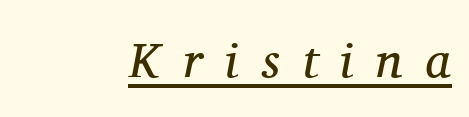
Q: Is the text bold? A: No.
Q: Is the text italic (slanted)? A: Yes, it leans right by about 11 degrees.
Q: Is the typeface a serif or a sans-serif typeface? A: Serif.
Q: Is the text underlined? A: Yes.
Q: How is the paragraph aligned? A: Right-aligned.
Q: Is the spacing between letters normal or unusually wide? A: Unusually wide.
Q: Width (condensed, normal, or wide)? A: Normal.
Q: Stroke contrast? A: Medium.
Q: x-height? A: Medium.
Q: Monospaced? A: No.
